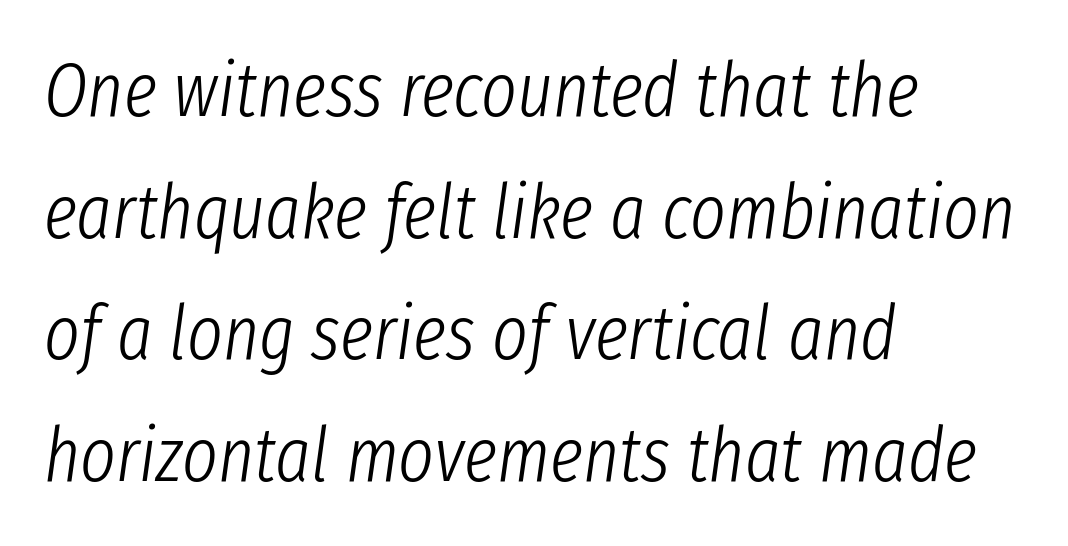
{"italic": "yes", "lean": "right", "slant_degrees": 8, "bold": "no", "weight": "light", "width": "condensed", "stroke_contrast": "low", "x_height": "medium", "monospaced": "no", "underline": "no", "align": "left", "line_spacing": "normal", "line_spacing_ratio": 1.6, "letter_spacing": "normal", "letter_spacing_em": 0.0, "glyph_px": 76}
